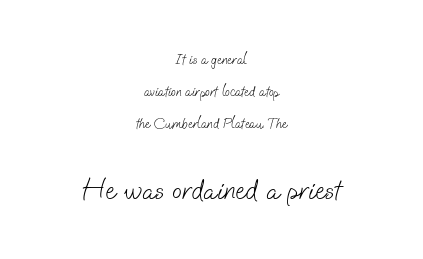
Size contrast runs from small at the top to large at the bottom. Nothing unusual about the tracking: characters are spaced as the font intends. The passage shown is typed in a proportional face where columns would drift. Compared with typical paragraphs, the rows here are farther apart. Words float on clear page, feet unadorned. You can tell from the bare stems that sans-serif type was used.
